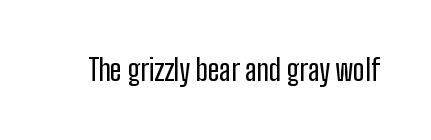
The image shows 29 px condensed sans-serif type, upright; set normal letter spacing, not underlined; low stroke contrast and a medium x-height.
